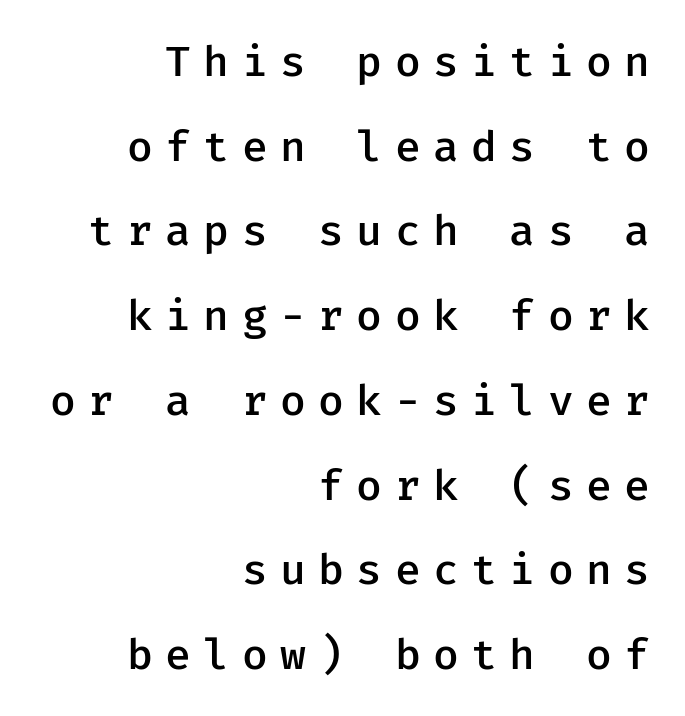
{"serif": "no", "italic": "no", "bold": "semi", "weight": "semibold", "width": "normal", "stroke_contrast": "low", "x_height": "medium", "underline": "no", "align": "right", "line_spacing": "loose", "line_spacing_ratio": 1.97, "letter_spacing": "wide", "letter_spacing_em": 0.29, "glyph_px": 43}
